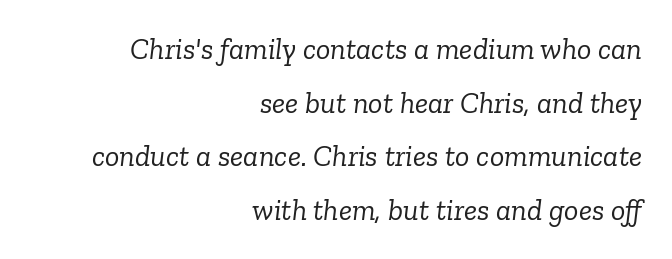
Q: Is the text bold? A: No.
Q: Is the text italic (slanted)? A: Yes, it leans right by about 6 degrees.
Q: Is the typeface a serif or a sans-serif typeface? A: Serif.
Q: Is the text underlined? A: No.
Q: How is the paragraph aligned? A: Right-aligned.
Q: Is the spacing between letters normal or unusually wide? A: Normal.
Q: Width (condensed, normal, or wide)? A: Normal.
Q: Stroke contrast? A: Low.
Q: x-height? A: Medium.
Q: Monospaced? A: No.
